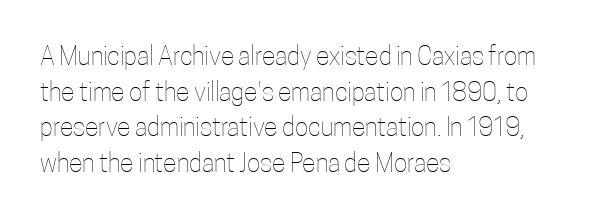
The image shows 25 px text type, upright; set left-aligned, normal line spacing (1.43x), normal letter spacing, not underlined.
